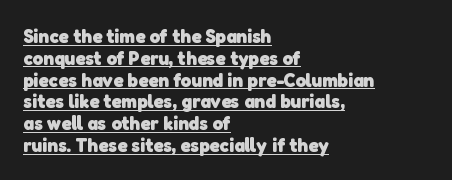
The image shows 20 px bold type; set left-aligned, tight line spacing (1.09x), normal letter spacing, underlined.
